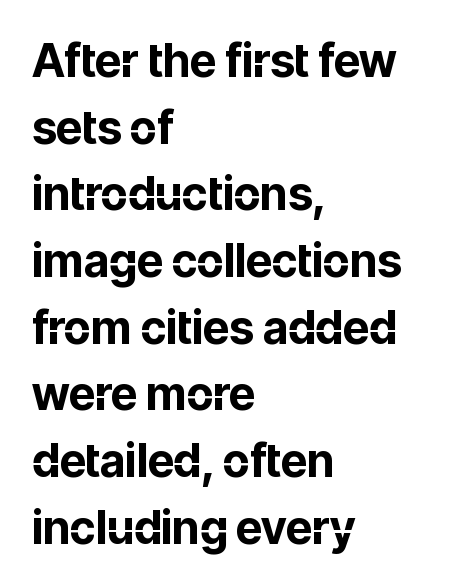
The image shows 46 px bold sans-serif type, upright; set left-aligned, normal line spacing (1.45x), normal letter spacing, not underlined; low stroke contrast and a medium x-height.
